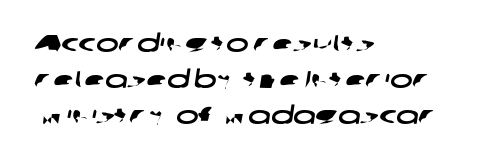
{"underline": "no", "align": "left", "line_spacing": "normal", "line_spacing_ratio": 1.49, "letter_spacing": "normal", "letter_spacing_em": 0.0, "glyph_px": 24}
